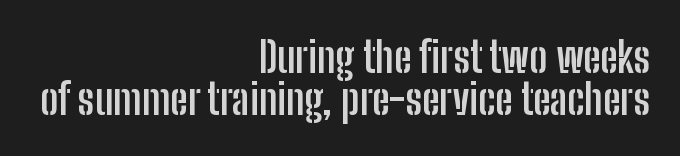
Quick note: underline off. Students, observe: this is what under-led, compact text looks like. Here the designer chose a conventional face with non-uniform glyph widths. The line texture is even and compact thanks to regular tracking. I'd call this a sans setting — the letters go barefoot. You'd pick this weight for a headline — it's a proper bold.
